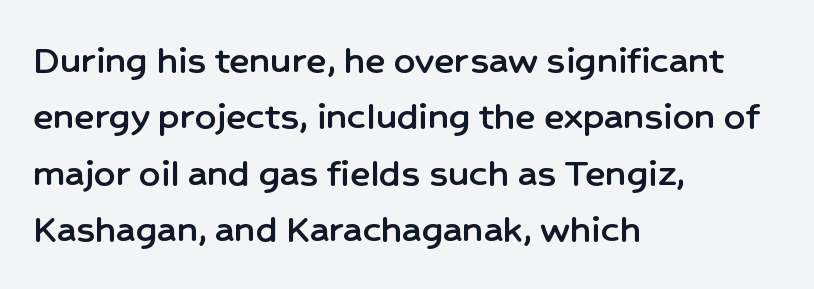
Q: Is the text italic (slanted)? A: No, it is upright.
Q: Is the typeface a serif or a sans-serif typeface? A: Sans-serif.
Q: Is the text underlined? A: No.
Q: How is the paragraph aligned? A: Left-aligned.
Q: Is the spacing between letters normal or unusually wide? A: Normal.
Q: Is the spacing between lines tight, normal or loose? A: Normal.
Q: Width (condensed, normal, or wide)? A: Normal.
Q: Stroke contrast? A: Low.
Q: x-height? A: Medium.
Q: Monospaced? A: No.
